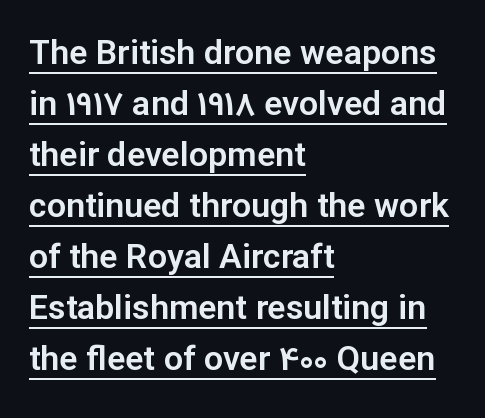
{"serif": "no", "italic": "no", "width": "normal", "stroke_contrast": "low", "x_height": "medium", "monospaced": "no", "underline": "yes", "align": "left", "line_spacing": "normal", "line_spacing_ratio": 1.5, "letter_spacing": "normal", "letter_spacing_em": 0.0, "glyph_px": 34}
